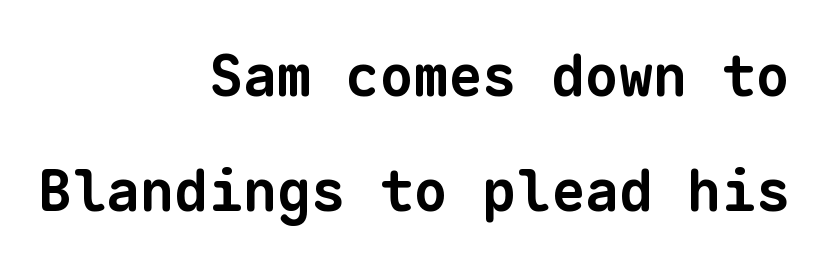
{"serif": "no", "bold": "yes", "weight": "bold", "width": "normal", "stroke_contrast": "low", "x_height": "medium", "monospaced": "yes", "underline": "no", "align": "right", "line_spacing": "loose", "line_spacing_ratio": 2.02, "letter_spacing": "normal", "letter_spacing_em": 0.0, "glyph_px": 57}
